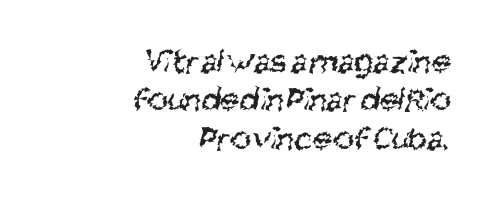
Q: Is the text bold? A: No.
Q: Is the typeface a serif or a sans-serif typeface? A: Sans-serif.
Q: Is the text underlined? A: No.
Q: How is the paragraph aligned? A: Right-aligned.
Q: Is the spacing between letters normal or unusually wide? A: Normal.
Q: Is the spacing between lines tight, normal or loose? A: Tight.
Q: Width (condensed, normal, or wide)? A: Condensed.
Q: Stroke contrast? A: Medium.
Q: x-height? A: Large.
Q: Monospaced? A: No.
